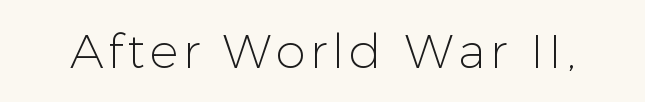
What kind of face is this? One without serifs — a sans. Words float on clear page, feet unadorned. The font's upright variant was chosen for this text. Weight: in the light-to-regular range. Do the characters align in a grid? No, the font is proportional.
